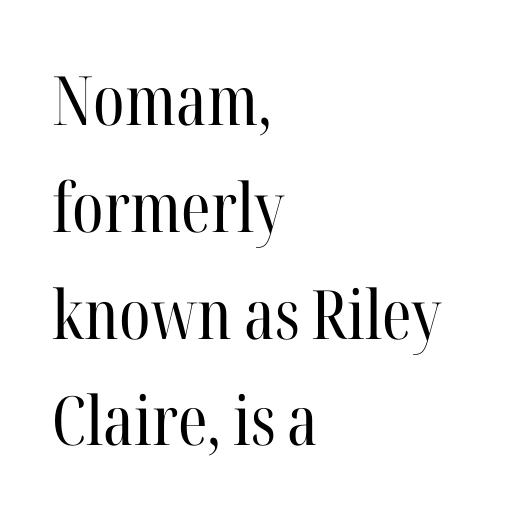
Ink coverage per letter is moderate at most. In terms of letterform style, serifs are clearly present. The block of text has a typical density, with ordinary space between rows. If you drew a line through each stem, it would be perfectly vertical. Descenders are the only things crossing below the line.
